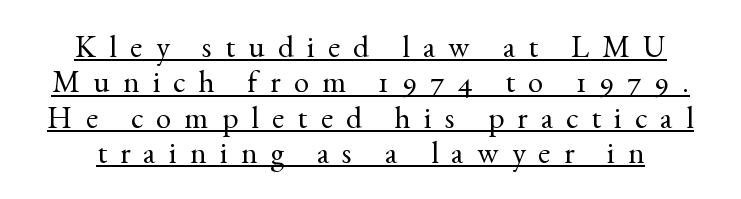
Short note: letters widely spaced. These lines huddle together more closely than default settings would place them. The letters advance in unequal steps, a hallmark of proportional type. Quick note: underline on. The cut favours lightness, reaching ordinary text weight at its darkest.
